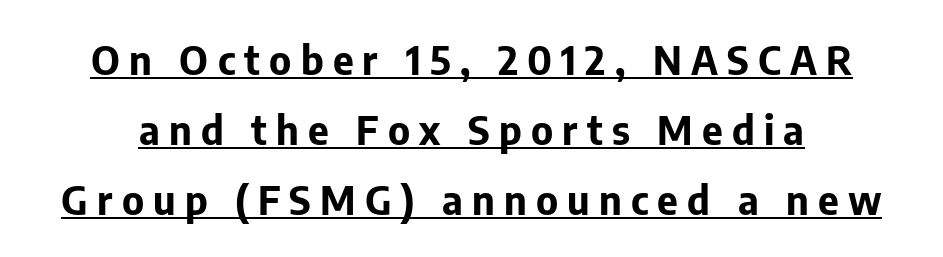
{"serif": "no", "italic": "no", "bold": "yes", "weight": "bold", "width": "normal", "stroke_contrast": "low", "x_height": "medium", "monospaced": "no", "underline": "yes", "line_spacing_ratio": 1.75, "letter_spacing": "wide", "letter_spacing_em": 0.23, "glyph_px": 40}
